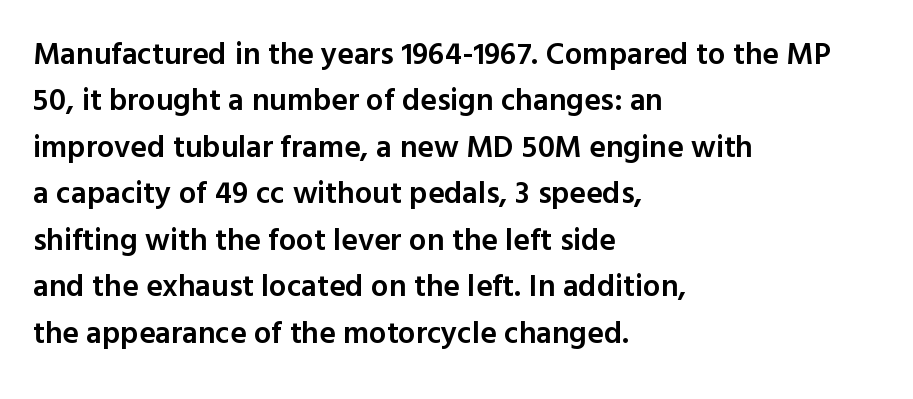
{"serif": "no", "italic": "no", "bold": "semi", "weight": "semibold", "width": "normal", "x_height": "medium", "monospaced": "no", "underline": "no", "align": "left", "line_spacing": "normal", "line_spacing_ratio": 1.5, "letter_spacing": "normal", "letter_spacing_em": 0.0, "glyph_px": 31}
